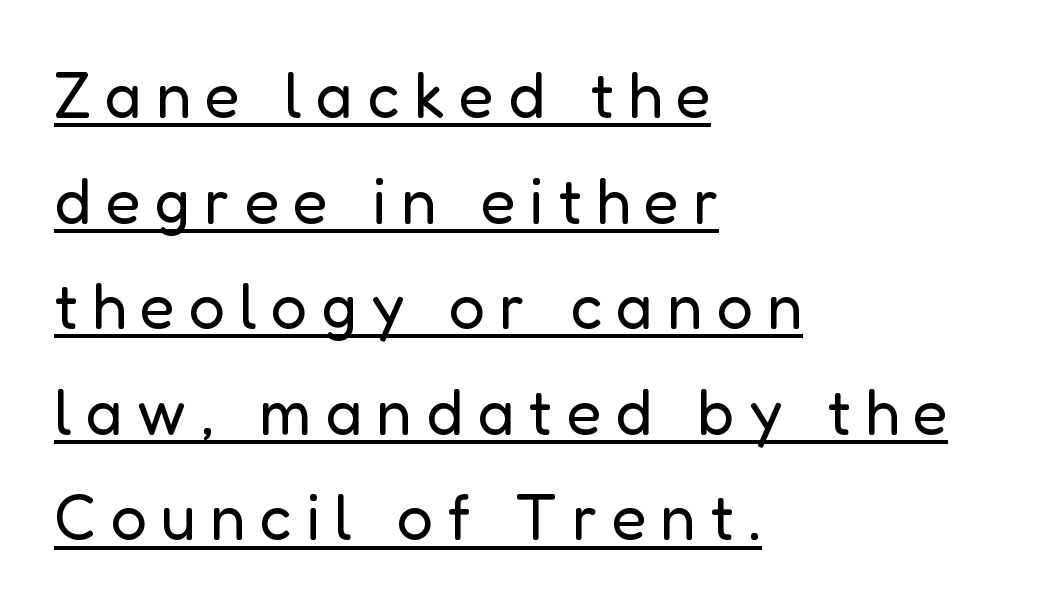
The rendering uses natural spacing where letterforms have individual widths. The passage shown stacks its lines at a standard gap. Students, observe the line beneath the letters — that is underlining. This sample is left-justified, so line endings fall wherever the words run out. Quick note: not italic, upright. Is the letter spacing exaggerated? Yes — the characters are pushed far apart.
